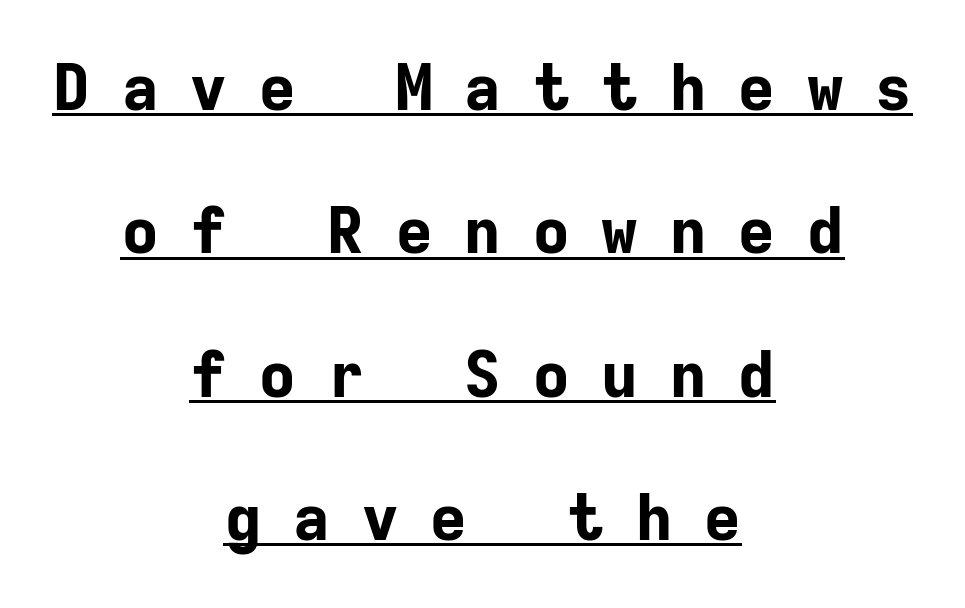
The face used here is a sans, in the tradition of grotesques and geometrics. Typesetter's note: full bold, strokes at maximum text heaviness. Unlike italic type, these characters show no tilt at all. Do the characters align in a grid? Yes, the font is monospaced. Teacher's note: observe the equal gaps on both sides — that is centered alignment. Like a heading marked for emphasis, these lines bear an underscore.
